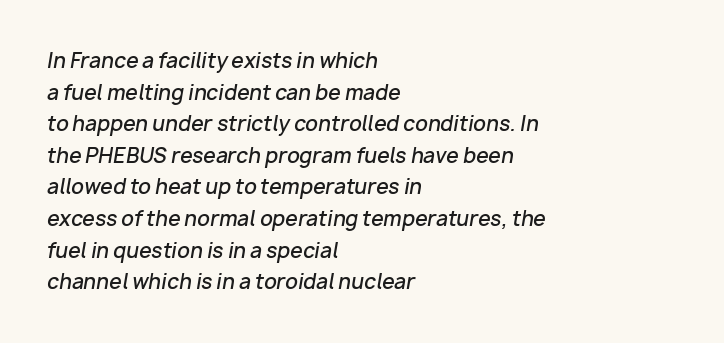
Firm but not heavy-handed strokes: this text is semibold. Default kerning and tracking; the words read as compact shapes. Every row of glyphs begins at an identical x-position on the left. If you drew a line through each stem, it would be angled. Letters rest on an invisible, unmarked baseline. One glance says typical: line gaps are just what's usual.
